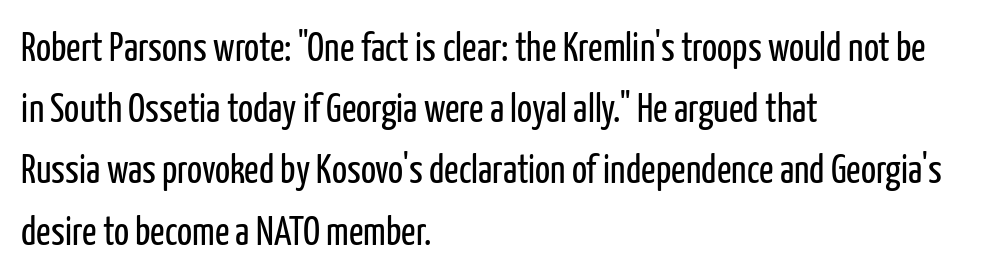
Q: Is the text bold? A: No.
Q: Is the text italic (slanted)? A: No, it is upright.
Q: Is the typeface a serif or a sans-serif typeface? A: Sans-serif.
Q: Is the text underlined? A: No.
Q: How is the paragraph aligned? A: Left-aligned.
Q: Is the spacing between letters normal or unusually wide? A: Normal.
Q: Is the spacing between lines tight, normal or loose? A: Normal.
Q: Width (condensed, normal, or wide)? A: Condensed.
Q: Stroke contrast? A: Low.
Q: x-height? A: Medium.
Q: Monospaced? A: No.
